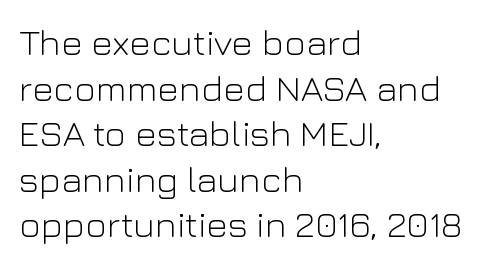
{"serif": "no", "italic": "no", "bold": "no", "weight": "light", "width": "normal", "stroke_contrast": "low", "x_height": "medium", "monospaced": "no", "underline": "no", "align": "left", "line_spacing_ratio": 1.23, "letter_spacing": "normal", "letter_spacing_em": 0.0, "glyph_px": 37}
